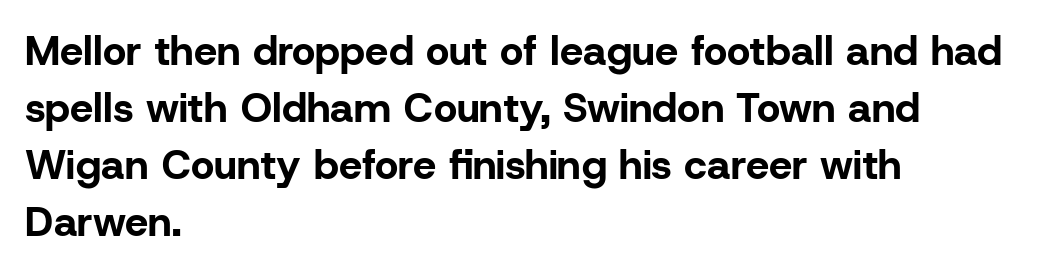
Q: Is the text bold? A: Yes.
Q: Is the text italic (slanted)? A: No, it is upright.
Q: Is the typeface a serif or a sans-serif typeface? A: Sans-serif.
Q: Is the text underlined? A: No.
Q: How is the paragraph aligned? A: Left-aligned.
Q: Is the spacing between letters normal or unusually wide? A: Normal.
Q: Is the spacing between lines tight, normal or loose? A: Normal.
Q: Width (condensed, normal, or wide)? A: Normal.
Q: Stroke contrast? A: Low.
Q: x-height? A: Medium.
Q: Monospaced? A: No.
